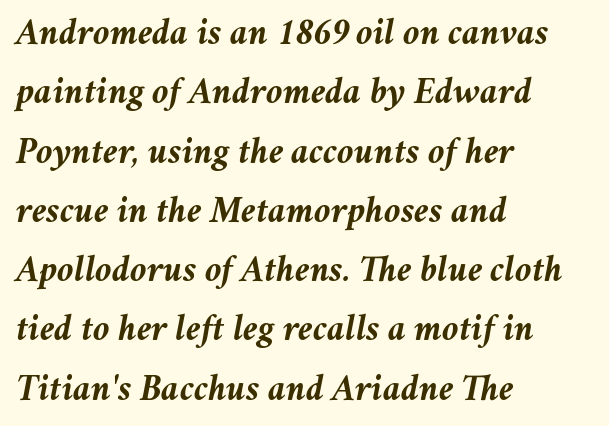
The image shows 38 px semibold type, italic (leaning right); set left-aligned, normal line spacing (1.56x), normal letter spacing, not underlined; medium stroke contrast and a medium x-height.
